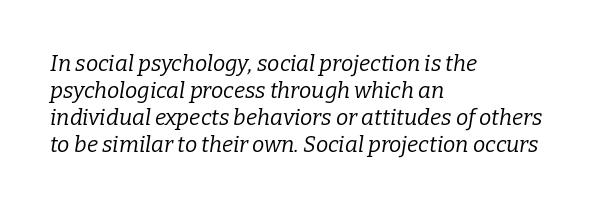
The image shows 22 px text type, italic (leaning right); set left-aligned, line spacing 1.23x, normal letter spacing, not underlined.
